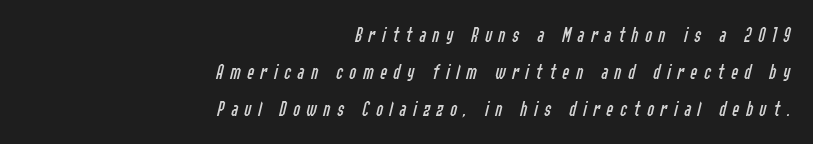
{"italic": "yes", "lean": "right", "slant_degrees": 14, "bold": "no", "underline": "no", "align": "right", "line_spacing_ratio": 1.76, "letter_spacing": "wide", "letter_spacing_em": 0.31, "glyph_px": 21}
